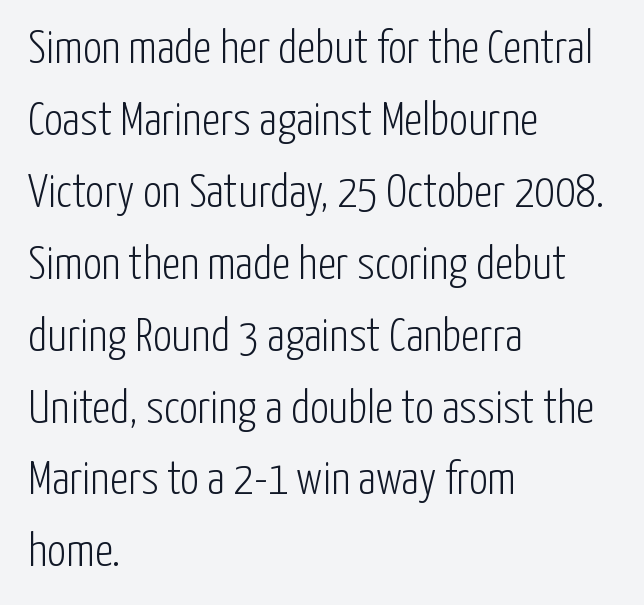
The typography opts for an upright posture over an oblique one. Inter-character spacing is left at the font's built-in metrics. A typesetter would call this proportional, since set widths differ per character. The passage shown stacks its lines at a standard gap. A typesetter would label this face a sans.
